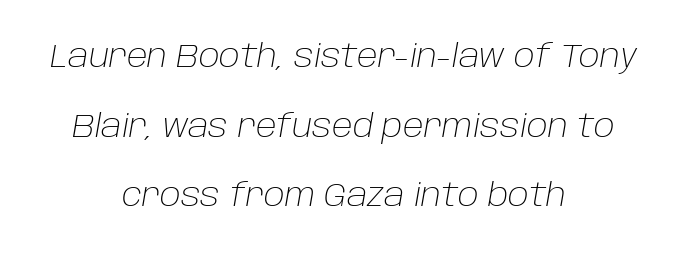
The image shows 31 px light type, italic (leaning right); set centered, loose line spacing (2.25x), normal letter spacing, not underlined; low stroke contrast and a large x-height.
